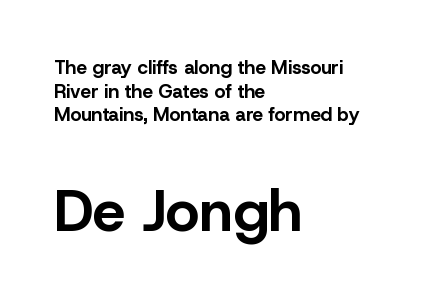
{"serif": "no", "italic": "no", "bold": "yes", "weight": "bold", "width": "normal", "stroke_contrast": "low", "x_height": "medium", "monospaced": "no", "underline": "no", "align": "left", "line_spacing": "normal", "line_spacing_ratio": 1.25, "letter_spacing": "normal", "letter_spacing_em": 0.0, "larger_block": "second", "size_ratio": 3.05, "glyph_px": 58}
